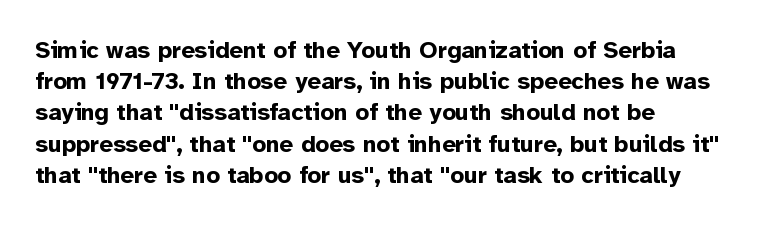
Q: Is the text bold? A: Yes.
Q: Is the text italic (slanted)? A: No, it is upright.
Q: Is the text underlined? A: No.
Q: How is the paragraph aligned? A: Left-aligned.
Q: Is the spacing between letters normal or unusually wide? A: Normal.
Q: Is the spacing between lines tight, normal or loose? A: Normal.
